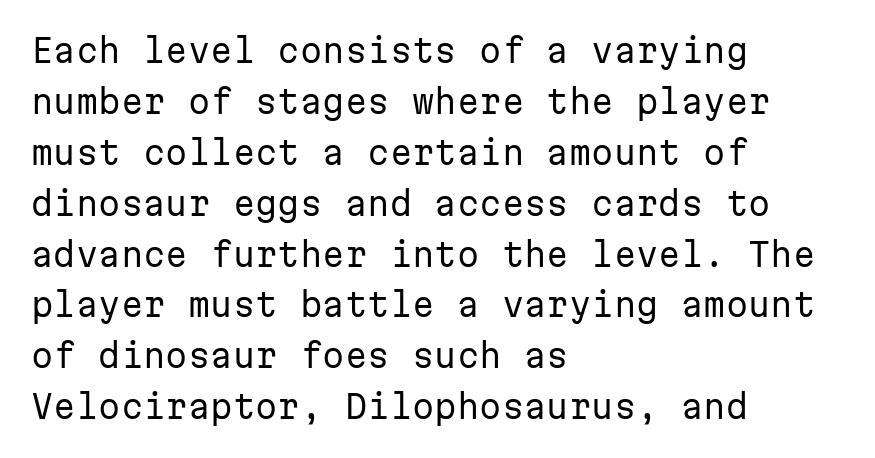
{"serif": "no", "italic": "no", "bold": "no", "weight": "regular", "width": "normal", "stroke_contrast": "low", "x_height": "medium", "monospaced": "yes", "underline": "no", "align": "left", "line_spacing": "normal", "line_spacing_ratio": 1.59, "letter_spacing": "normal", "letter_spacing_em": 0.0, "glyph_px": 32}
